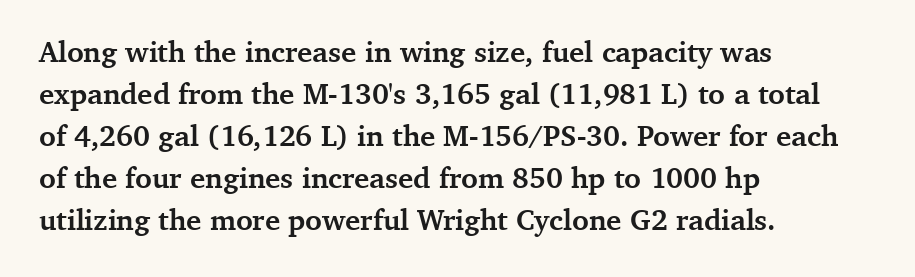
{"serif": "yes", "italic": "no", "bold": "yes", "weight": "semibold", "width": "normal", "stroke_contrast": "medium", "x_height": "medium", "monospaced": "no", "underline": "no", "align": "left", "line_spacing": "normal", "line_spacing_ratio": 1.45, "letter_spacing": "normal", "letter_spacing_em": 0.0, "glyph_px": 29}
